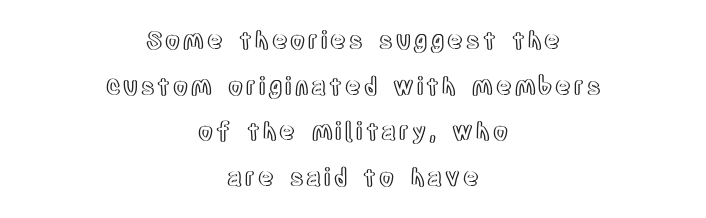
{"italic": "no", "underline": "no", "align": "center", "line_spacing": "loose", "line_spacing_ratio": 1.9, "glyph_px": 24}
